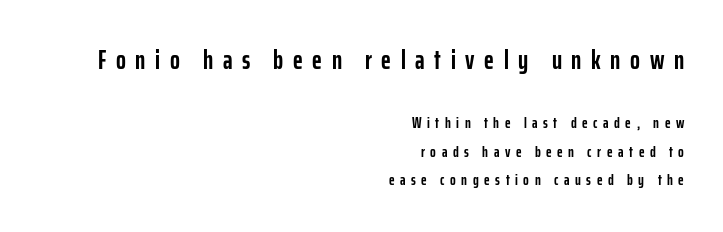
The image shows 26 px bold type, upright; set right-aligned, loose line spacing (1.92x), unusually wide letter spacing (+0.37 em), not underlined; the first (top) block is 1.73x larger.
